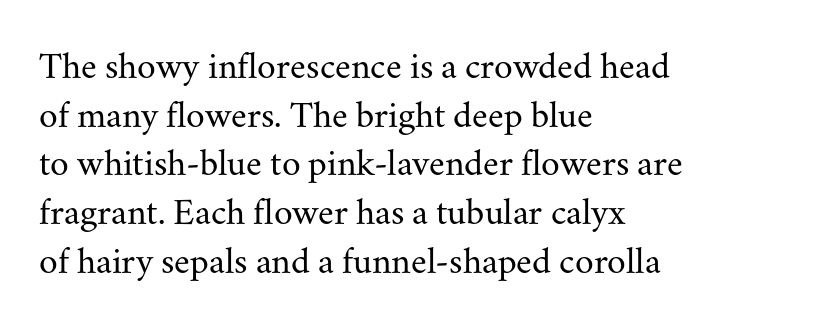
Interline gaps are of average width in this sample. The passage shown is typeset with a serif family. Nope, not italic — everything's standing straight. The area under the type is left untouched. Heft: none added — not bold.
